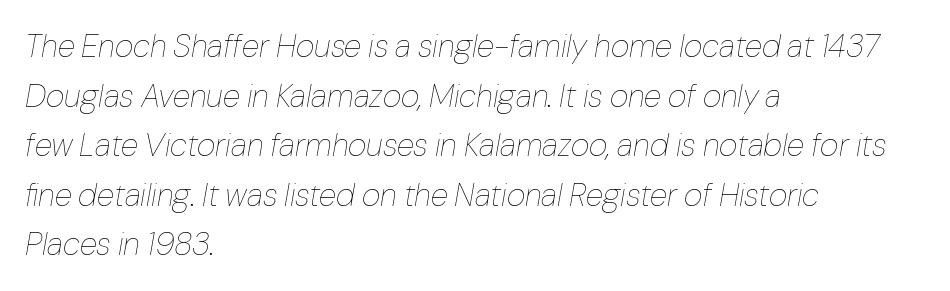
The image shows 32 px thin type, italic (leaning right); set left-aligned, normal line spacing (1.55x), normal letter spacing, not underlined; low stroke contrast and a medium x-height.
